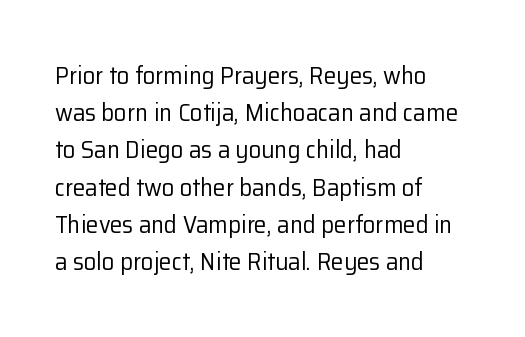
Q: Is the text bold? A: No.
Q: Is the text italic (slanted)? A: No, it is upright.
Q: Is the text underlined? A: No.
Q: How is the paragraph aligned? A: Left-aligned.
Q: Is the spacing between letters normal or unusually wide? A: Normal.
Q: Is the spacing between lines tight, normal or loose? A: Normal.
